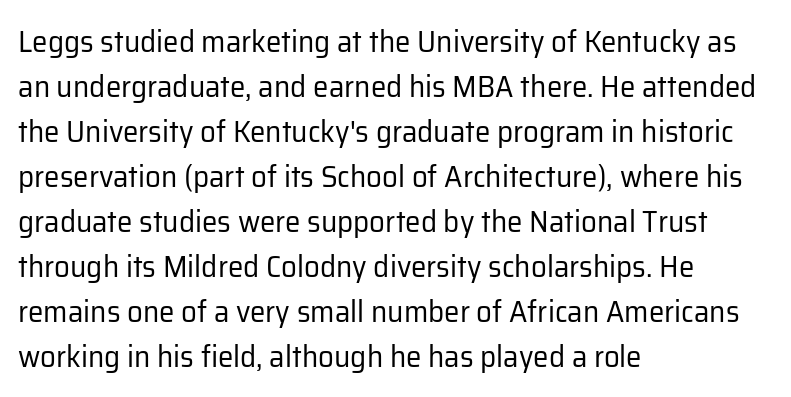
Q: Is the text bold? A: No.
Q: Is the text italic (slanted)? A: No, it is upright.
Q: Is the typeface a serif or a sans-serif typeface? A: Sans-serif.
Q: Is the text underlined? A: No.
Q: How is the paragraph aligned? A: Left-aligned.
Q: Is the spacing between letters normal or unusually wide? A: Normal.
Q: Is the spacing between lines tight, normal or loose? A: Normal.
Q: Width (condensed, normal, or wide)? A: Normal.
Q: Stroke contrast? A: Low.
Q: x-height? A: Medium.
Q: Monospaced? A: No.
